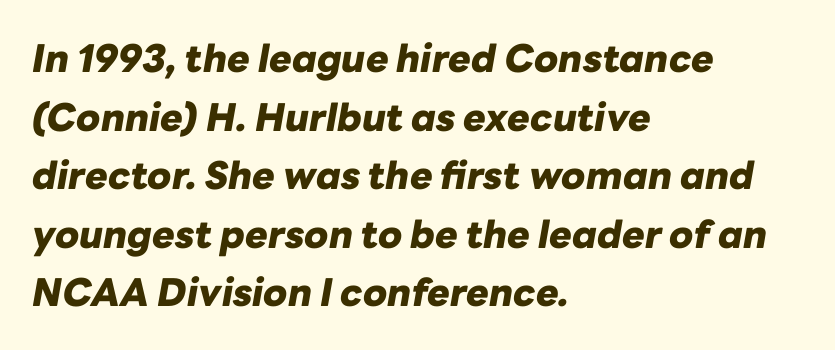
{"italic": "yes", "lean": "right", "slant_degrees": 10, "bold": "yes", "weight": "heavy", "width": "normal", "stroke_contrast": "low", "x_height": "medium", "monospaced": "no", "underline": "no", "align": "left", "line_spacing": "normal", "line_spacing_ratio": 1.54, "letter_spacing": "normal", "letter_spacing_em": 0.0, "glyph_px": 38}
